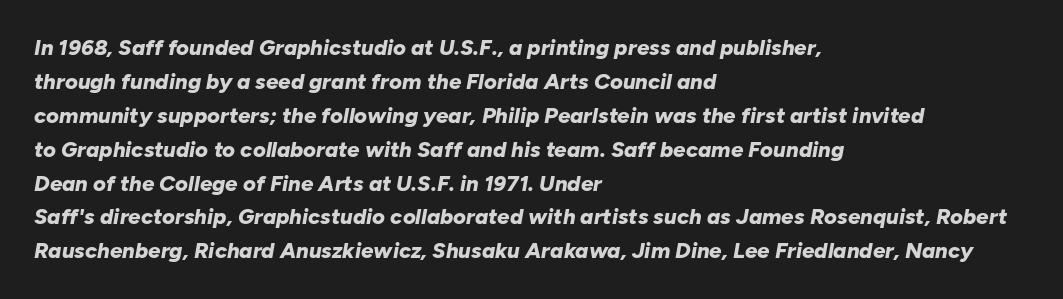
Q: Is the text bold? A: Yes.
Q: Is the text italic (slanted)? A: Yes, it leans right by about 10 degrees.
Q: Is the text underlined? A: No.
Q: How is the paragraph aligned? A: Left-aligned.
Q: Is the spacing between letters normal or unusually wide? A: Normal.
Q: Is the spacing between lines tight, normal or loose? A: Normal.
